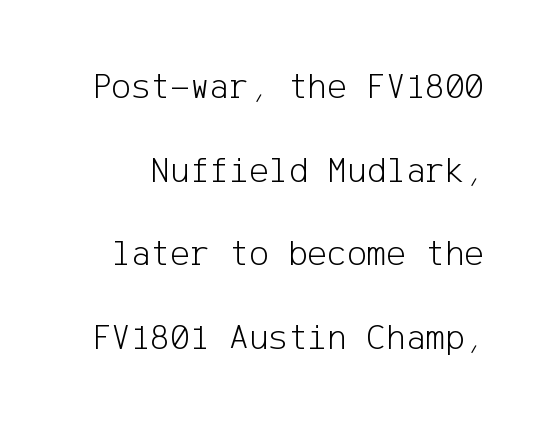
{"serif": "no", "italic": "no", "bold": "no", "weight": "light", "width": "normal", "stroke_contrast": "low", "x_height": "medium", "underline": "no", "line_spacing": "loose", "line_spacing_ratio": 2.26, "letter_spacing": "normal", "letter_spacing_em": 0.0, "glyph_px": 37}
